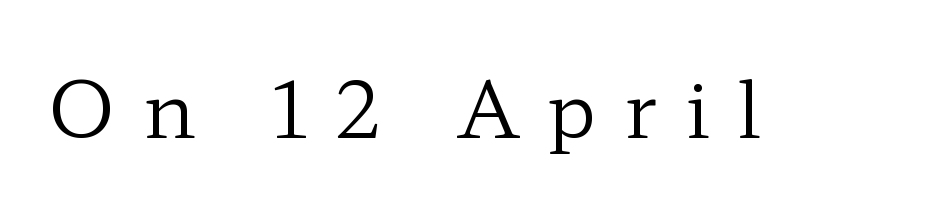
The image shows 78 px regular-weight, wide serif type, upright; set unusually wide letter spacing (+0.35 em), not underlined; low stroke contrast and a medium x-height.
